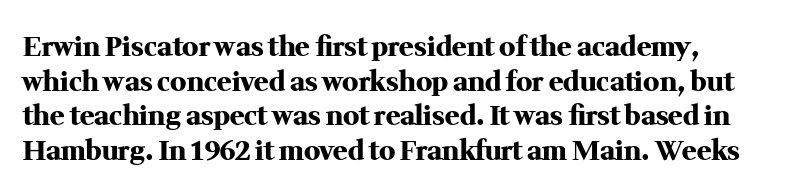
Q: Is the text bold? A: Yes.
Q: Is the text italic (slanted)? A: No, it is upright.
Q: Is the text underlined? A: No.
Q: Is the spacing between letters normal or unusually wide? A: Normal.
Q: Is the spacing between lines tight, normal or loose? A: Normal.
